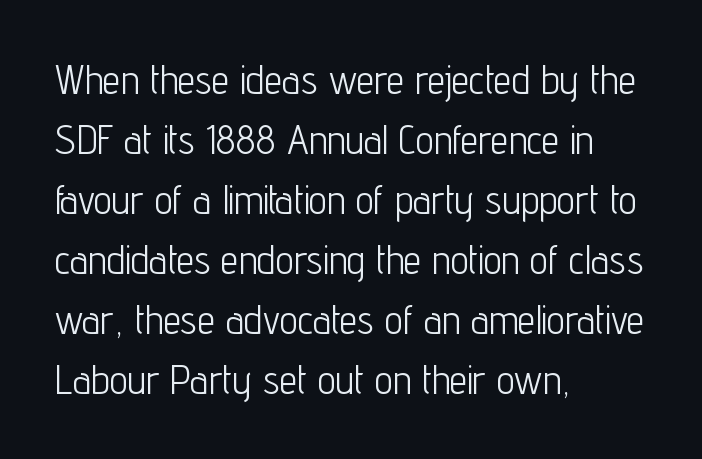
{"serif": "no", "italic": "no", "bold": "no", "weight": "light", "width": "condensed", "stroke_contrast": "low", "x_height": "medium", "monospaced": "no", "underline": "no", "align": "left", "line_spacing": "normal", "line_spacing_ratio": 1.5, "letter_spacing": "normal", "letter_spacing_em": 0.0, "glyph_px": 40}
